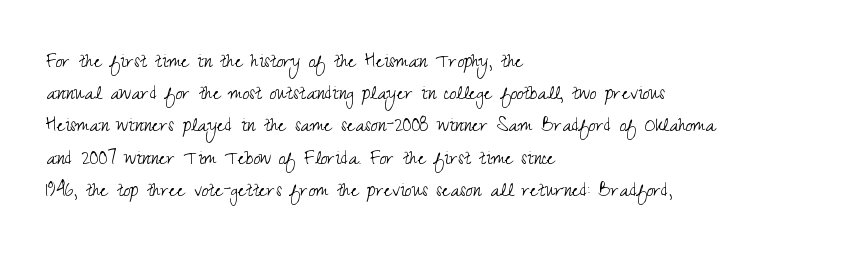
The image shows 23 px text type, upright; set left-aligned, normal line spacing (1.4x), normal letter spacing, not underlined.
